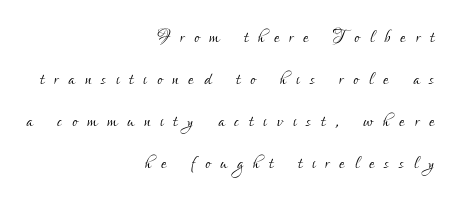
Q: Is the text bold? A: No.
Q: Is the text italic (slanted)? A: Yes.
Q: Is the text underlined? A: No.
Q: How is the paragraph aligned? A: Right-aligned.
Q: Is the spacing between letters normal or unusually wide? A: Unusually wide.
